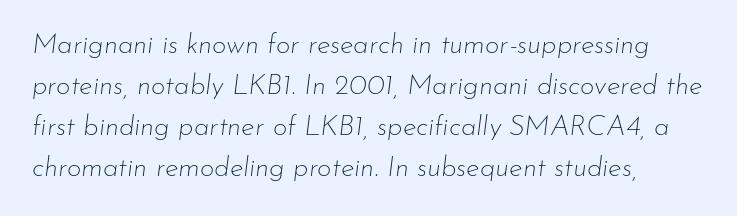
Q: Is the text bold? A: No.
Q: Is the text italic (slanted)? A: Yes, it leans right by about 7 degrees.
Q: Is the text underlined? A: No.
Q: How is the paragraph aligned? A: Left-aligned.
Q: Is the spacing between letters normal or unusually wide? A: Normal.
Q: Is the spacing between lines tight, normal or loose? A: Normal.
Q: Width (condensed, normal, or wide)? A: Normal.
Q: Stroke contrast? A: Low.
Q: x-height? A: Small.
Q: Monospaced? A: No.
